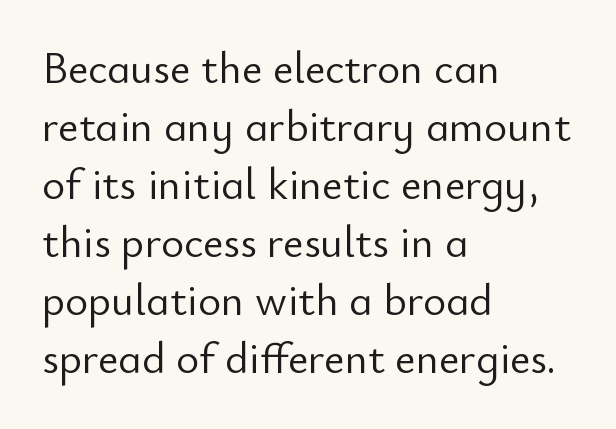
{"serif": "no", "italic": "no", "bold": "no", "weight": "light", "width": "normal", "stroke_contrast": "low", "x_height": "small", "monospaced": "no", "underline": "no", "align": "left", "line_spacing": "normal", "line_spacing_ratio": 1.32, "letter_spacing": "normal", "letter_spacing_em": 0.0, "glyph_px": 44}
